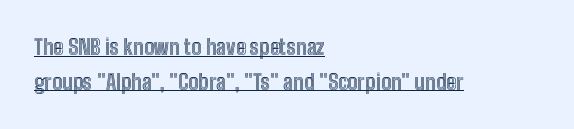
Q: Is the text italic (slanted)? A: No, it is upright.
Q: Is the text underlined? A: Yes.
Q: How is the paragraph aligned? A: Left-aligned.
Q: Is the spacing between letters normal or unusually wide? A: Normal.
Q: Is the spacing between lines tight, normal or loose? A: Normal.
